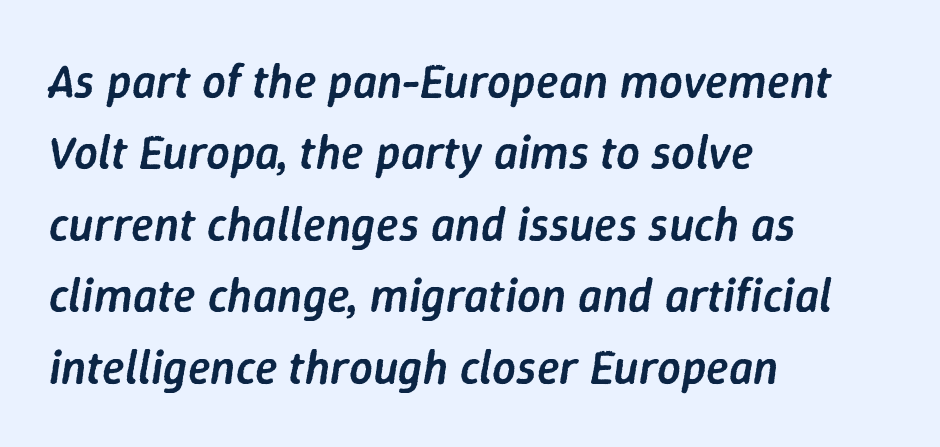
{"italic": "yes", "lean": "right", "slant_degrees": 9, "bold": "semi", "weight": "semibold", "width": "normal", "stroke_contrast": "low", "x_height": "medium", "monospaced": "no", "underline": "no", "align": "left", "line_spacing": "normal", "line_spacing_ratio": 1.52, "letter_spacing": "normal", "letter_spacing_em": 0.0, "glyph_px": 47}
